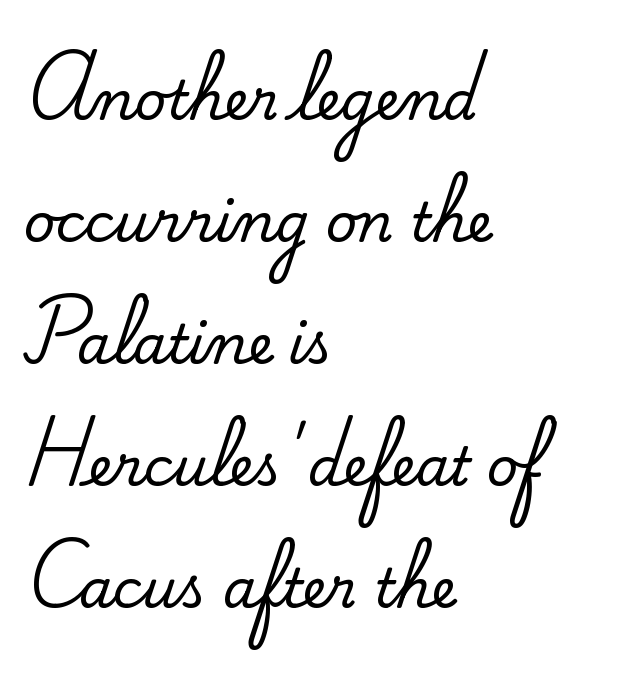
This sample uses a serif face. Proportional: the letters do not fall into vertical columns. Honestly, the rows look like they've been pulled way apart. Does the copy run flush right? No — it runs flush left.
